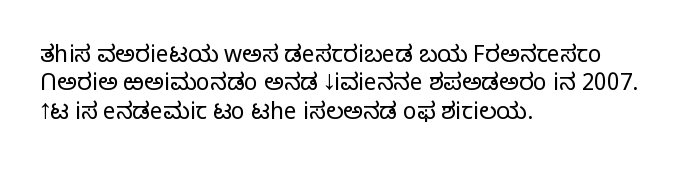
Nobody touched the tracking dial on this one. Visually the block forms a straight wall on the left and a jagged coastline on the right. Posture: upright roman. Beneath every word, the page is bare.
